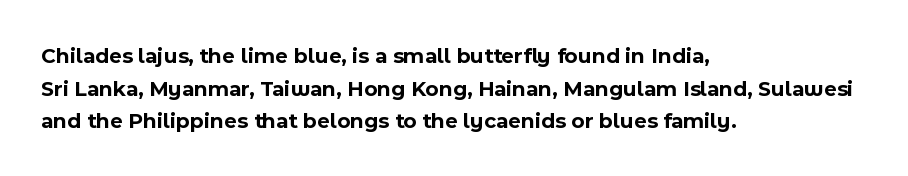
The image shows 22 px bold type, upright; set left-aligned, normal line spacing (1.48x), normal letter spacing, not underlined.
